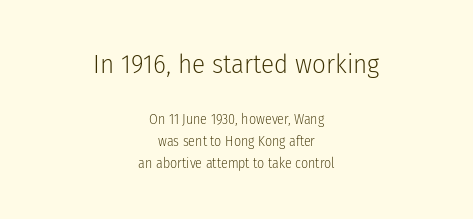
Q: Is the text bold? A: No.
Q: Is the text italic (slanted)? A: No, it is upright.
Q: Is the text underlined? A: No.
Q: How is the paragraph aligned? A: Centered.
Q: Is the spacing between letters normal or unusually wide? A: Normal.
Q: Is the spacing between lines tight, normal or loose? A: Normal.
Q: Which block of text is set in a larger size, the first (top) or the second (bottom)? A: The first (top) one.
